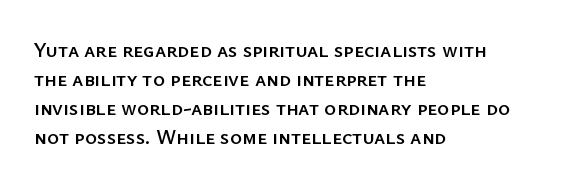
The image shows 21 px text type, upright; set left-aligned, normal line spacing (1.38x), normal letter spacing, not underlined.
